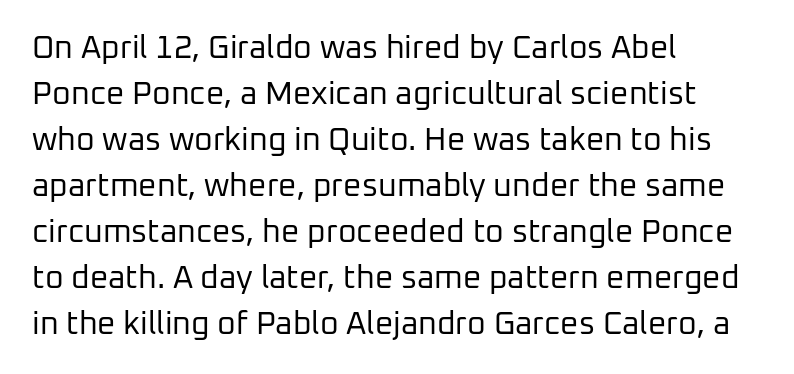
The image shows 32 px regular-weight sans-serif type, upright; set left-aligned, normal line spacing (1.44x), normal letter spacing, not underlined; low stroke contrast and a medium x-height.
